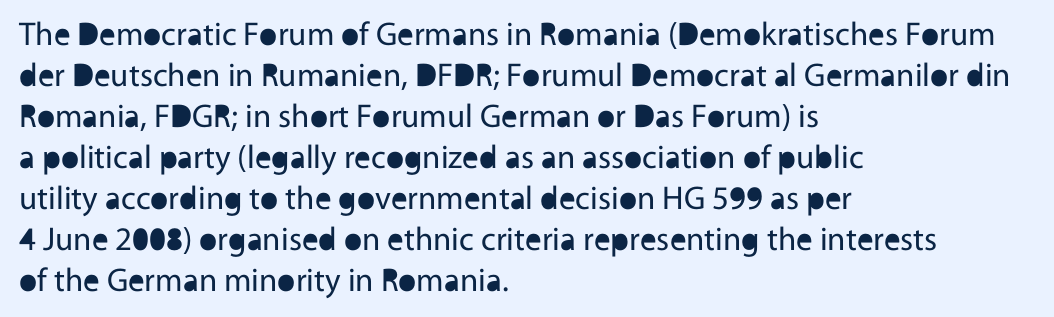
{"serif": "no", "italic": "no", "bold": "no", "weight": "regular", "width": "normal", "x_height": "medium", "monospaced": "no", "underline": "no", "align": "left", "line_spacing_ratio": 1.24, "letter_spacing": "normal", "letter_spacing_em": 0.0, "glyph_px": 33}
